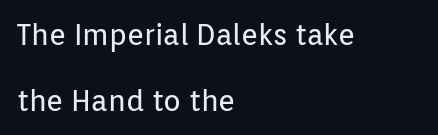
The image shows 29 px regular-weight sans-serif type, upright; set left-aligned, loose line spacing (2.26x), normal letter spacing, not underlined; low stroke contrast and a medium x-height.
